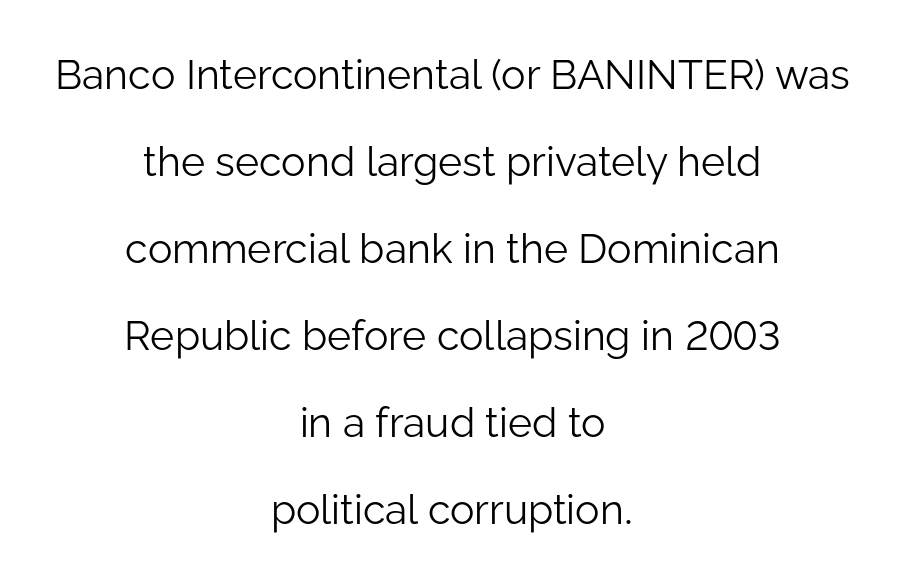
This rendering leaves character spacing at its baseline value. Are there feet on the stems? There aren't — it's a sans. Students, observe: this is what heavily led, spacious text looks like. The letters look calm and open, with moderate or lighter stems. The letters advance in unequal steps, a hallmark of proportional type. Tall strokes in this sample are plumb rather than angled.
